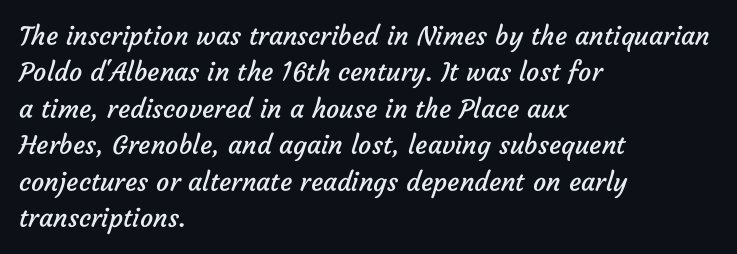
{"bold": "no", "underline": "no", "align": "left", "line_spacing": "normal", "line_spacing_ratio": 1.4, "letter_spacing": "normal", "letter_spacing_em": 0.0, "glyph_px": 26}
